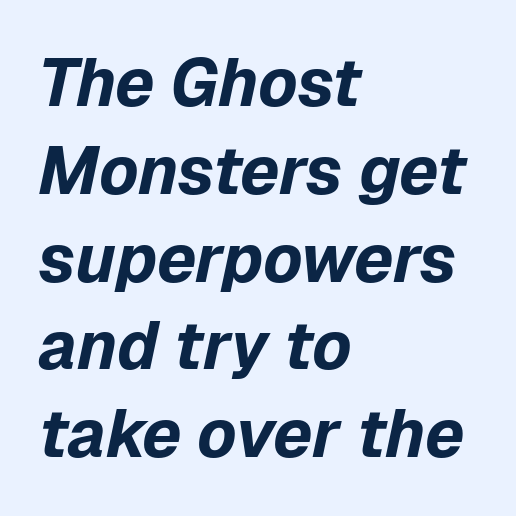
{"italic": "yes", "lean": "right", "slant_degrees": 12, "bold": "yes", "weight": "bold", "width": "normal", "stroke_contrast": "low", "x_height": "medium", "monospaced": "no", "underline": "no", "align": "left", "line_spacing": "normal", "line_spacing_ratio": 1.31, "letter_spacing": "normal", "letter_spacing_em": 0.0, "glyph_px": 67}
